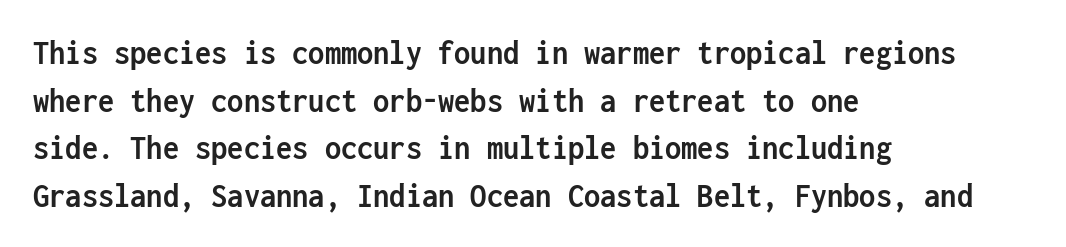
Spacing between characters is what you'd get straight out of the box. The passage shown is typeset with a sans-serif family. Note the uniform advance width — an 'i' takes as much space as an 'm'. Typeset ragged right — the left edge is the straight one. One glance says typical: line gaps are just what's usual. The specimen omits any rule beneath the text block's lines.
